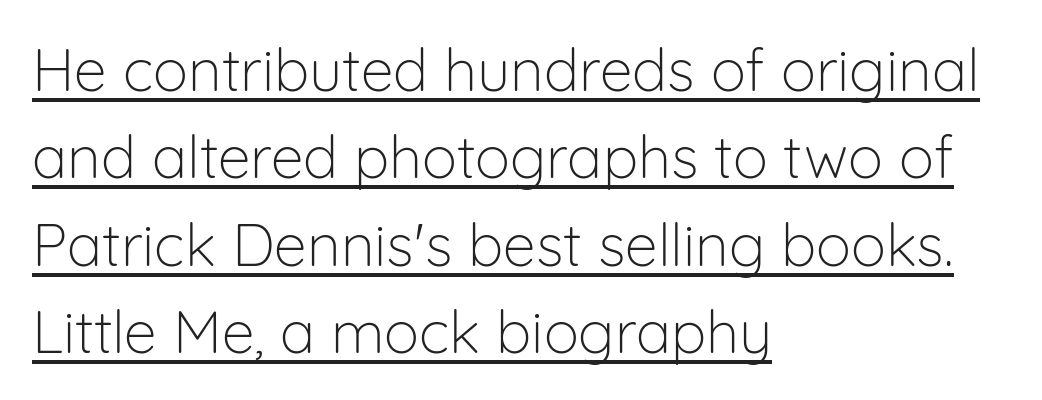
The weight tops out at a normal text grade. Think of a printed novel: that variable character pitch is what you see here. These lines are set flush left with a ragged right edge. Each letter's strokes conclude bluntly, with no projecting serifs. Baseline-to-baseline distance is the conventional proportion of letter height.
